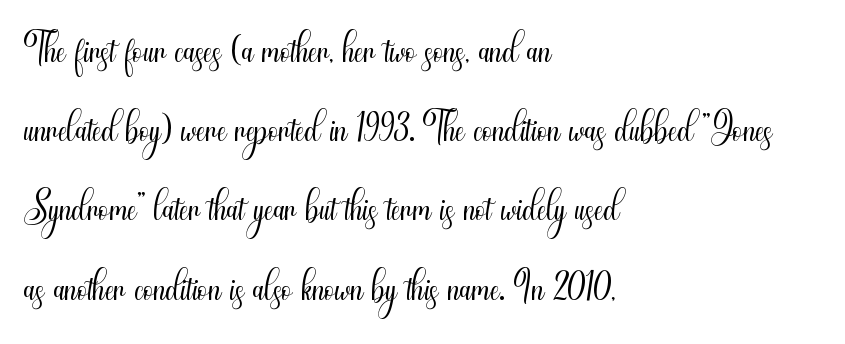
The image shows 57 px light, condensed sans-serif type; set left-aligned, normal line spacing (1.39x), normal letter spacing, not underlined; medium stroke contrast and a small x-height.
